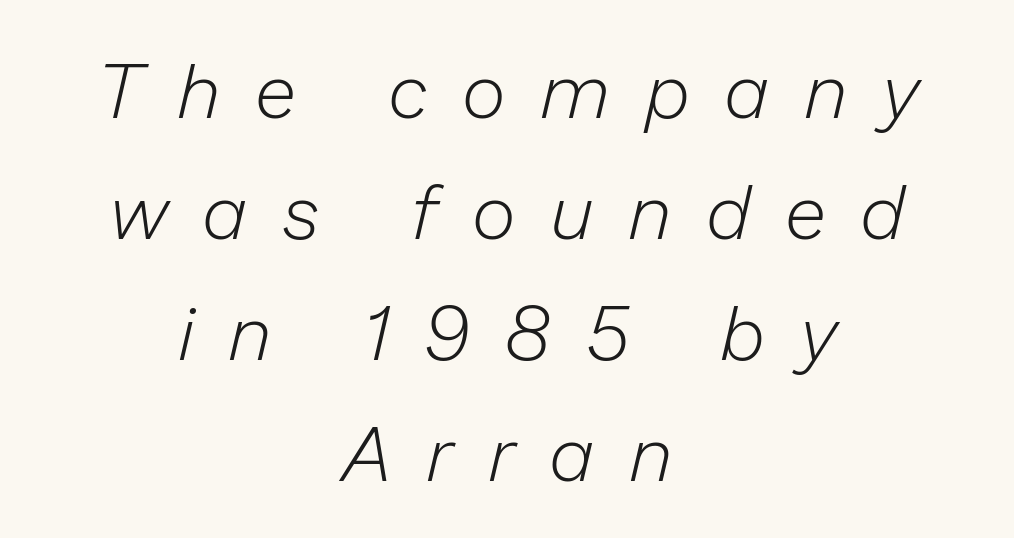
Teacher's note: observe the equal gaps on both sides — that is centered alignment. The letterforms sit at book weight or below. Posture: slanted. The words here are not underlined.
